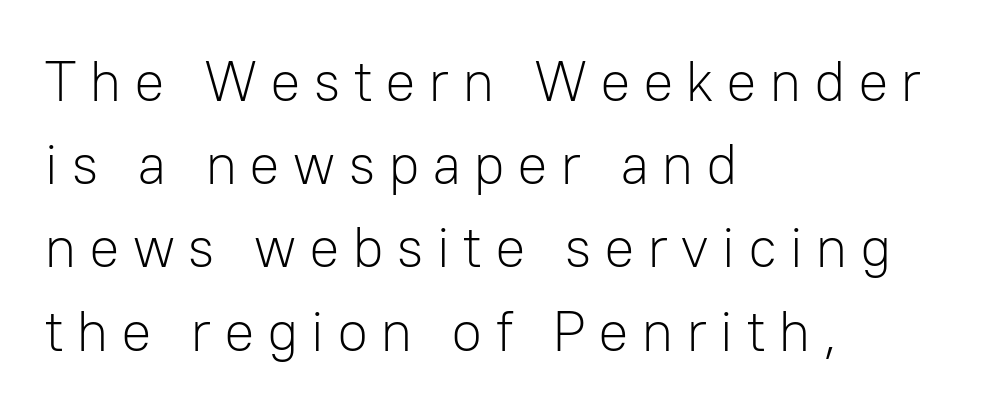
Q: Is the text bold? A: No.
Q: Is the text italic (slanted)? A: No, it is upright.
Q: Is the typeface a serif or a sans-serif typeface? A: Sans-serif.
Q: Is the text underlined? A: No.
Q: How is the paragraph aligned? A: Left-aligned.
Q: Is the spacing between letters normal or unusually wide? A: Unusually wide.
Q: Is the spacing between lines tight, normal or loose? A: Normal.
Q: Width (condensed, normal, or wide)? A: Normal.
Q: Stroke contrast? A: Low.
Q: x-height? A: Medium.
Q: Monospaced? A: No.
